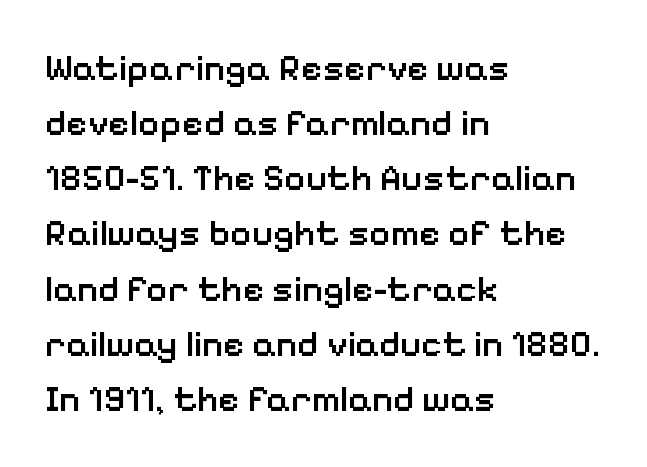
The image shows 37 px semibold sans-serif type, upright; set left-aligned, normal line spacing (1.49x), normal letter spacing, not underlined; low stroke contrast and a medium x-height.
